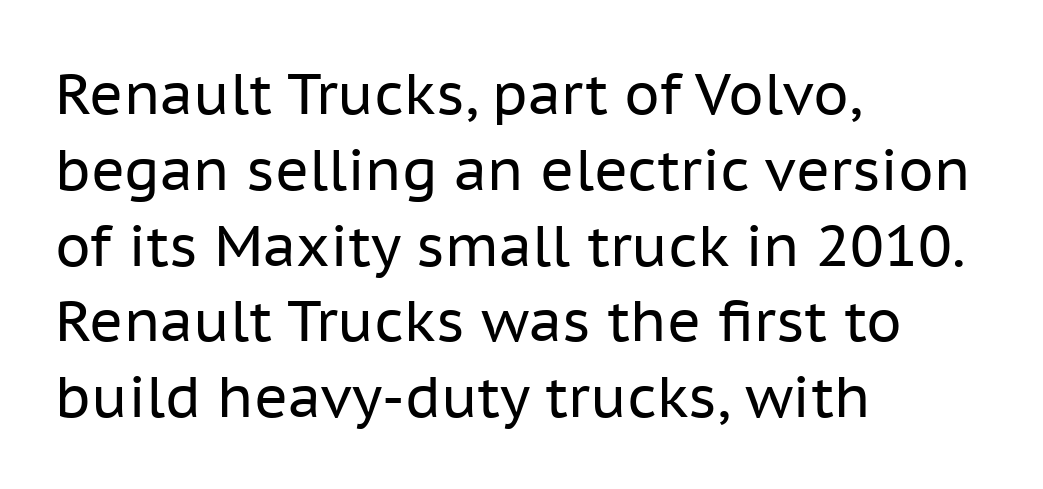
Q: Is the text bold? A: No.
Q: Is the text italic (slanted)? A: No, it is upright.
Q: Is the typeface a serif or a sans-serif typeface? A: Sans-serif.
Q: Is the text underlined? A: No.
Q: How is the paragraph aligned? A: Left-aligned.
Q: Is the spacing between letters normal or unusually wide? A: Normal.
Q: Is the spacing between lines tight, normal or loose? A: Normal.
Q: Width (condensed, normal, or wide)? A: Normal.
Q: Stroke contrast? A: Low.
Q: x-height? A: Medium.
Q: Monospaced? A: No.
